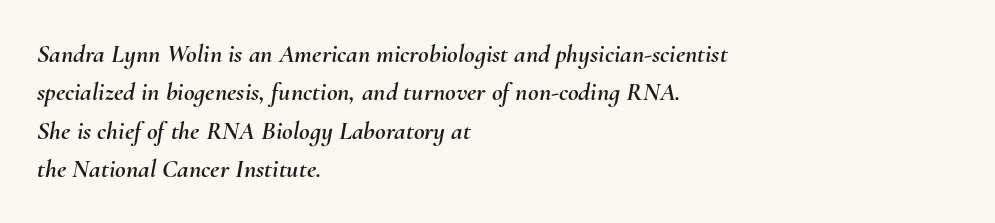
The image shows 26 px text type, italic (leaning right); set left-aligned, normal line spacing (1.48x), normal letter spacing, not underlined.
